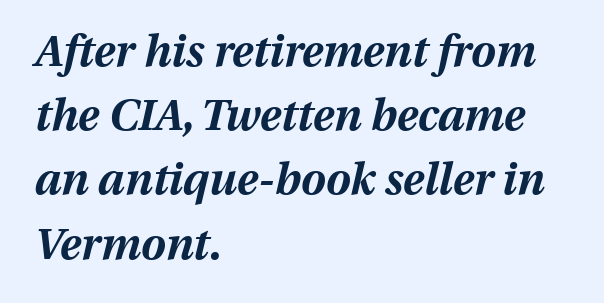
Q: Is the text bold? A: Yes.
Q: Is the text italic (slanted)? A: Yes, it leans right by about 13 degrees.
Q: Is the text underlined? A: No.
Q: How is the paragraph aligned? A: Left-aligned.
Q: Is the spacing between letters normal or unusually wide? A: Normal.
Q: Is the spacing between lines tight, normal or loose? A: Normal.
Q: Width (condensed, normal, or wide)? A: Normal.
Q: Stroke contrast? A: Medium.
Q: x-height? A: Medium.
Q: Monospaced? A: No.
